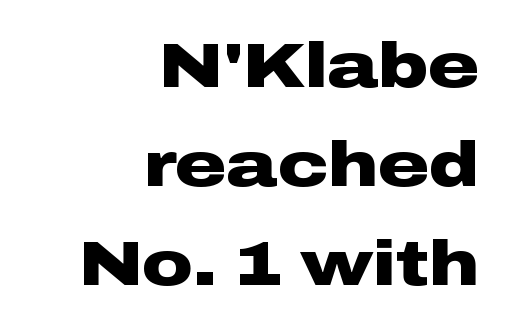
The image shows 63 px heavy, wide sans-serif type, upright; set right-aligned, normal line spacing (1.57x), normal letter spacing, not underlined; low stroke contrast and a medium x-height.
